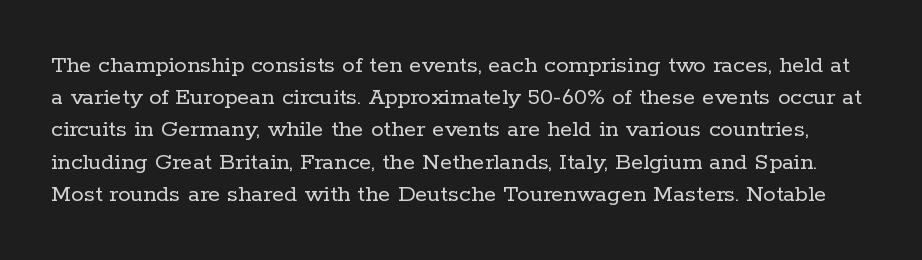
The image shows 25 px text type, upright; set normal line spacing (1.29x), normal letter spacing, not underlined.
